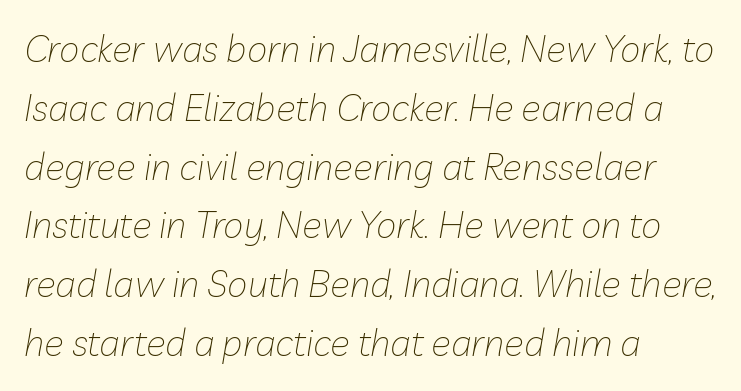
The image shows 37 px thin type, italic (leaning right); set left-aligned, normal line spacing (1.59x), normal letter spacing, not underlined; low stroke contrast and a medium x-height.
